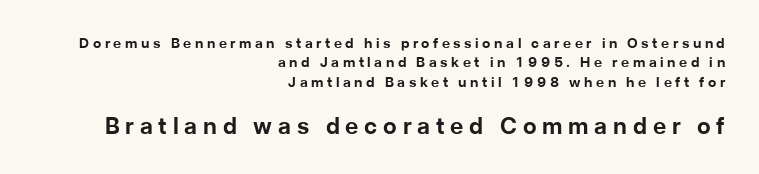
Strong, thick strokes mark this as bold type. Note: smaller setting up top, larger setting below. Ordinary non-slanted type is in use. Anything drawn beneath the words? Only blank space.
